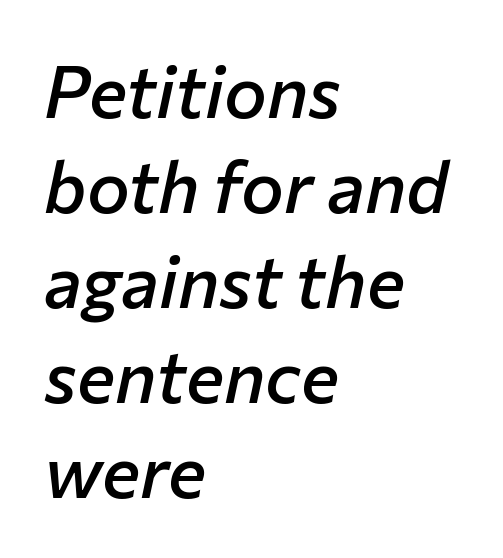
{"italic": "yes", "lean": "right", "slant_degrees": 12, "bold": "semi", "weight": "semibold", "width": "normal", "stroke_contrast": "low", "x_height": "medium", "monospaced": "no", "underline": "no", "align": "left", "line_spacing": "normal", "line_spacing_ratio": 1.32, "letter_spacing": "normal", "letter_spacing_em": 0.0, "glyph_px": 72}
